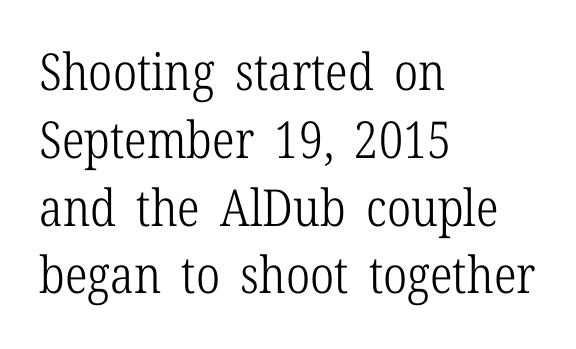
Is the stroke heavy? The answer is a plain regular-or-lighter. One-word summary of the alignment: left. The axis of the letterforms is exactly vertical. Honestly, the row spacing looks completely unremarkable.
